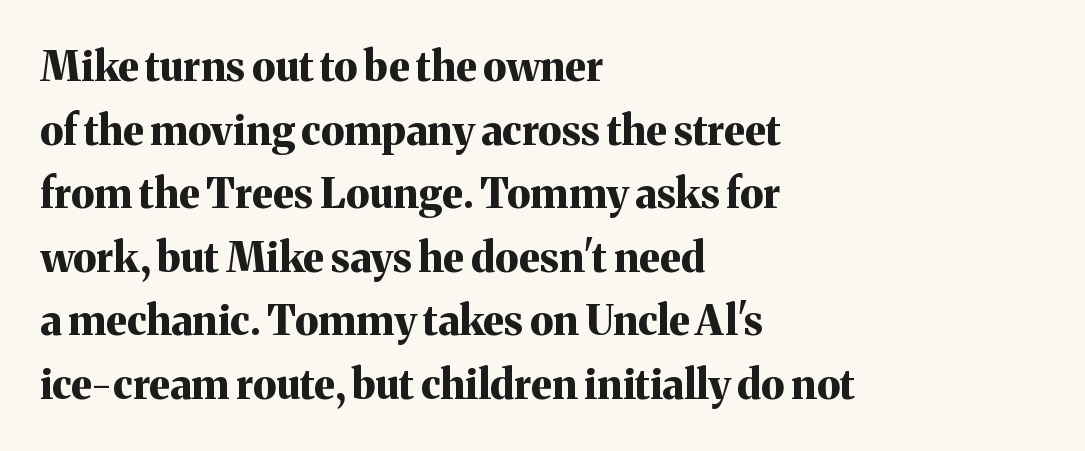
The image shows 41 px bold serif type, upright; set left-aligned, normal line spacing (1.55x), normal letter spacing, not underlined; medium stroke contrast and a medium x-height.
